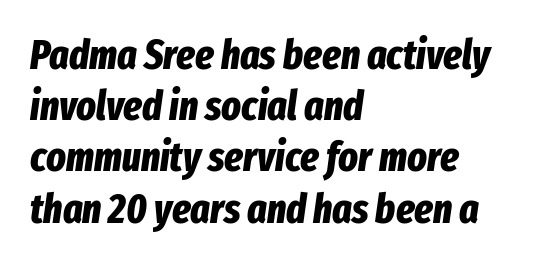
{"italic": "yes", "lean": "right", "slant_degrees": 8, "bold": "yes", "weight": "bold", "width": "condensed", "stroke_contrast": "low", "x_height": "medium", "monospaced": "no", "underline": "no", "align": "left", "line_spacing": "normal", "line_spacing_ratio": 1.25, "letter_spacing": "normal", "letter_spacing_em": 0.0, "glyph_px": 41}
